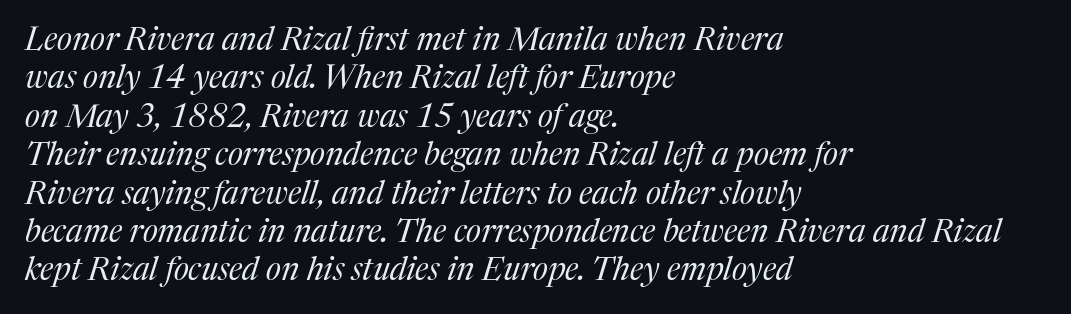
The image shows 32 px regular-weight serif type, italic (leaning right); set left-aligned, line spacing 1.2x, normal letter spacing, not underlined; medium stroke contrast and a medium x-height.
